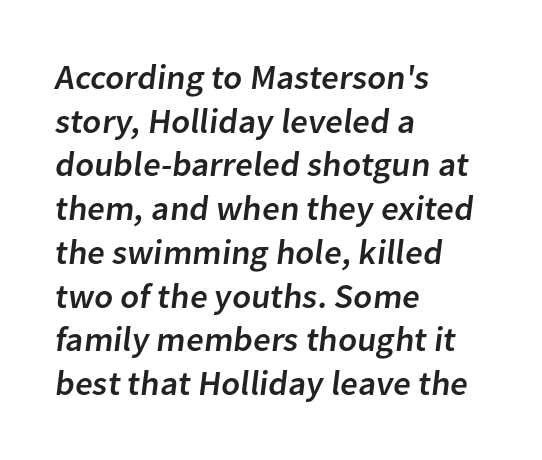
The image shows 35 px sans-serif type; set left-aligned, normal line spacing (1.25x), normal letter spacing, not underlined; low stroke contrast and a medium x-height.
